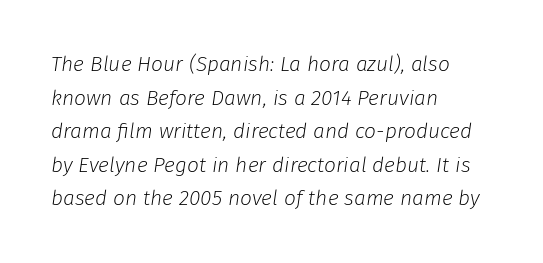
Q: Is the text bold? A: No.
Q: Is the text italic (slanted)? A: Yes, it leans right by about 8 degrees.
Q: Is the text underlined? A: No.
Q: How is the paragraph aligned? A: Left-aligned.
Q: Is the spacing between letters normal or unusually wide? A: Normal.
Q: Is the spacing between lines tight, normal or loose? A: Normal.
